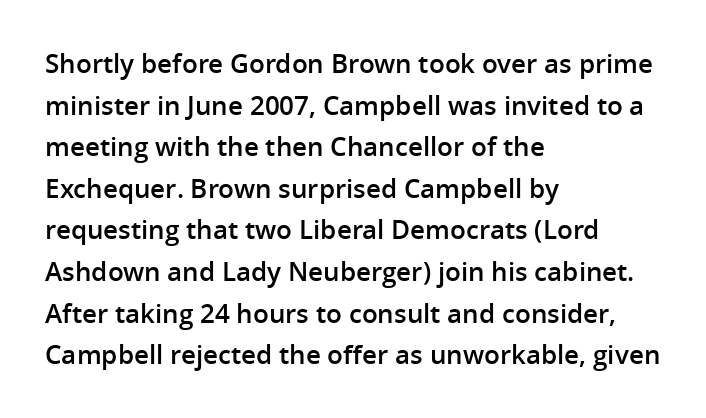
The space between consecutive lines is moderate. All the whitespace from short lines collects on the right. Is there any slant? The stems are plumb. The gaps between neighbouring characters are ordinary and unremarkable. Is the type bold? Partly — it's a semibold, heavier than regular but not fully bold.
